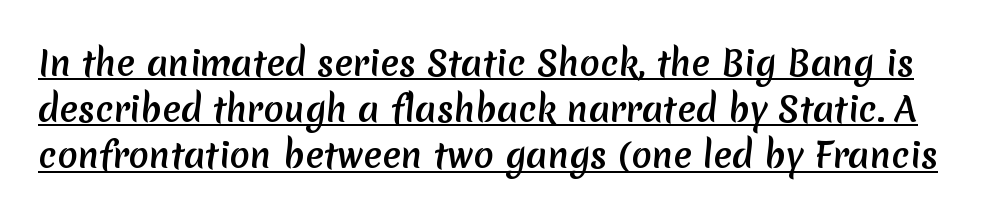
Q: Is the typeface a serif or a sans-serif typeface? A: Sans-serif.
Q: Is the text underlined? A: Yes.
Q: Is the spacing between letters normal or unusually wide? A: Normal.
Q: Is the spacing between lines tight, normal or loose? A: Normal.
Q: Width (condensed, normal, or wide)? A: Normal.
Q: Stroke contrast? A: Medium.
Q: x-height? A: Medium.
Q: Monospaced? A: No.
